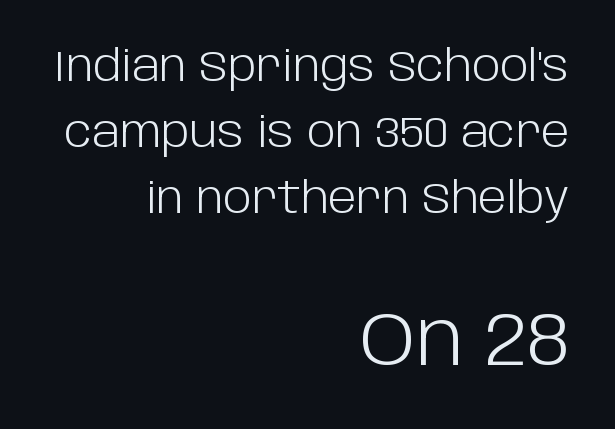
How would I describe the line gaps? Plain and ordinary. No heavy texture on the line: the type isn't bold. The area under the type is left untouched. Notice how the passage keeps a crisp vertical edge on the right only. Visually, the bottom section dominates because its glyphs are scaled up.
